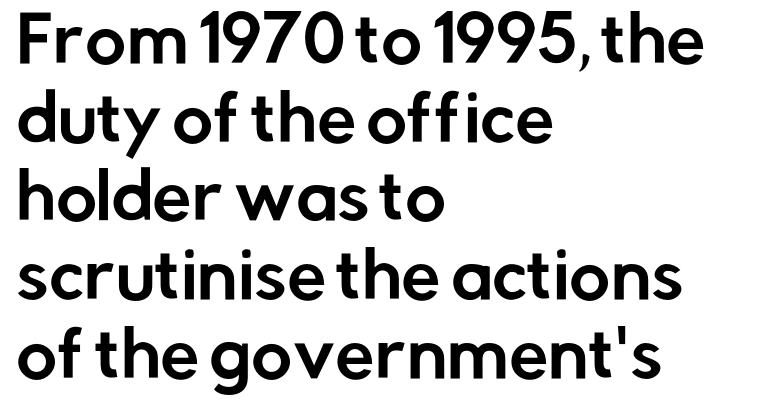
The image shows 63 px sans-serif type, upright; set left-aligned, normal line spacing (1.25x), normal letter spacing, not underlined; low stroke contrast and a medium x-height.
